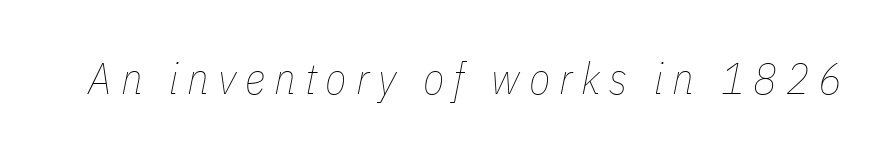
Q: Is the text bold? A: No.
Q: Is the text italic (slanted)? A: Yes, it leans right by about 11 degrees.
Q: Is the text underlined? A: No.
Q: Is the spacing between letters normal or unusually wide? A: Unusually wide.
Q: Width (condensed, normal, or wide)? A: Condensed.
Q: Stroke contrast? A: Low.
Q: x-height? A: Medium.
Q: Monospaced? A: No.
